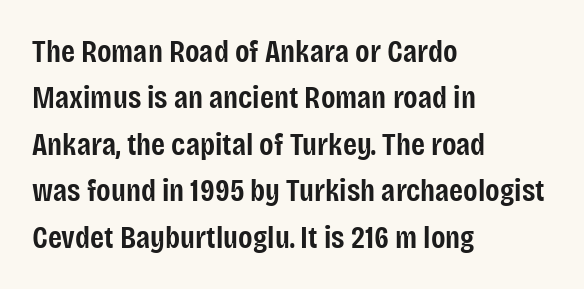
The image shows 32 px semibold, condensed sans-serif type, upright; set left-aligned, normal line spacing (1.45x), normal letter spacing, not underlined; low stroke contrast and a large x-height.
